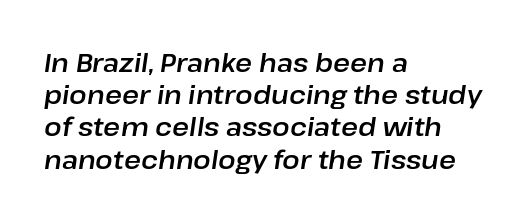
The zone under the glyphs is completely vacant. The letterforms sit shoulder to shoulder at normal distance. Visually the block forms a straight wall on the left and a jagged coastline on the right. The typography opts for an oblique posture over an upright one.
